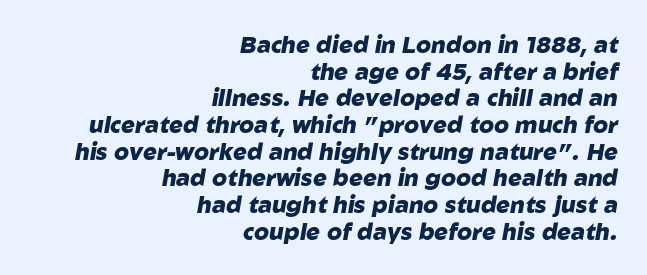
The image shows 23 px bold type, italic (leaning right); set right-aligned, line spacing 1.16x, normal letter spacing, not underlined.
